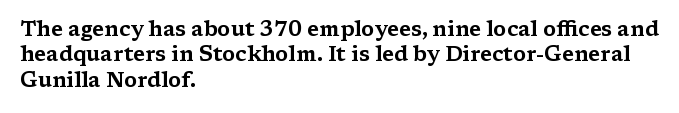
Q: Is the text italic (slanted)? A: No, it is upright.
Q: Is the text underlined? A: No.
Q: How is the paragraph aligned? A: Left-aligned.
Q: Is the spacing between letters normal or unusually wide? A: Normal.
